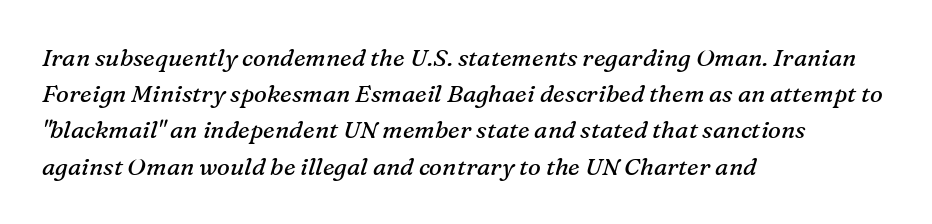
The image shows 24 px text type, italic (leaning right); set left-aligned, normal line spacing (1.51x), normal letter spacing, not underlined.
